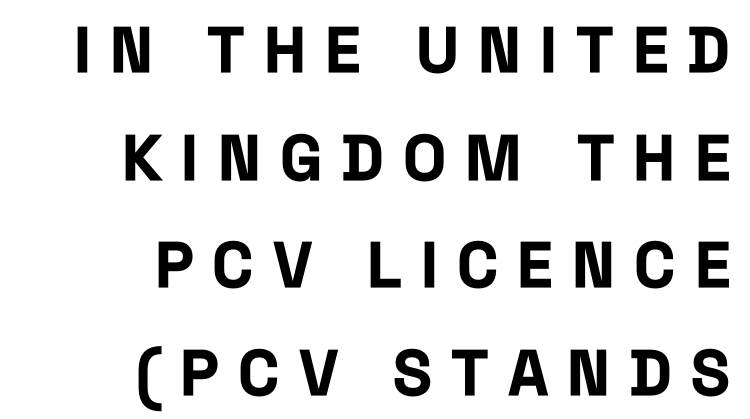
Q: Is the text bold? A: Yes.
Q: Is the text italic (slanted)? A: No, it is upright.
Q: Is the typeface a serif or a sans-serif typeface? A: Sans-serif.
Q: Is the text underlined? A: No.
Q: How is the paragraph aligned? A: Right-aligned.
Q: Is the spacing between letters normal or unusually wide? A: Unusually wide.
Q: Is the spacing between lines tight, normal or loose? A: Normal.
Q: Width (condensed, normal, or wide)? A: Condensed.
Q: Stroke contrast? A: Low.
Q: x-height? A: Large.
Q: Monospaced? A: No.
